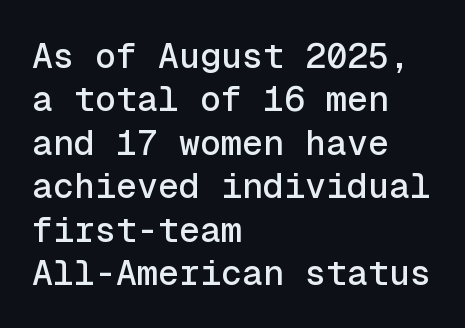
The image shows 35 px sans-serif type, upright, monospaced; set left-aligned, line spacing 1.24x, normal letter spacing, not underlined; a medium x-height.
